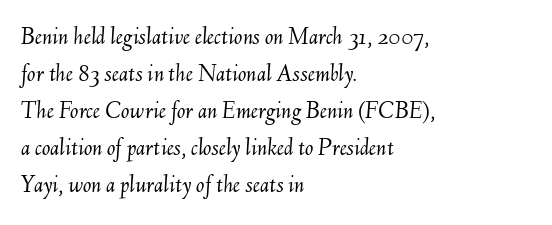
The image shows 25 px text type, italic (leaning right); set left-aligned, normal line spacing (1.48x), normal letter spacing, not underlined.
